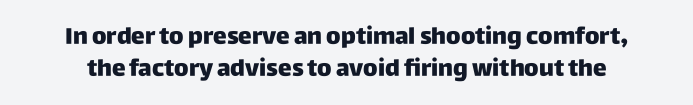
Q: Is the text bold? A: Yes.
Q: Is the text italic (slanted)? A: No, it is upright.
Q: Is the text underlined? A: No.
Q: Is the spacing between letters normal or unusually wide? A: Normal.
Q: Is the spacing between lines tight, normal or loose? A: Normal.
